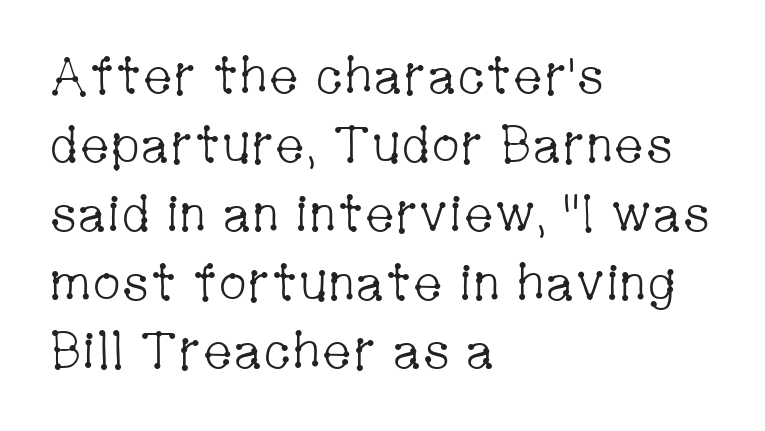
Q: Is the text bold? A: No.
Q: Is the text italic (slanted)? A: No, it is upright.
Q: Is the typeface a serif or a sans-serif typeface? A: Serif.
Q: Is the text underlined? A: No.
Q: How is the paragraph aligned? A: Left-aligned.
Q: Is the spacing between letters normal or unusually wide? A: Normal.
Q: Is the spacing between lines tight, normal or loose? A: Normal.
Q: Width (condensed, normal, or wide)? A: Condensed.
Q: Stroke contrast? A: Low.
Q: x-height? A: Medium.
Q: Monospaced? A: No.
